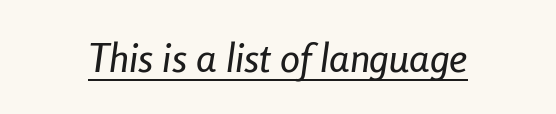
The image shows 40 px condensed type, italic (leaning right); set normal letter spacing, underlined; low stroke contrast and a medium x-height.
